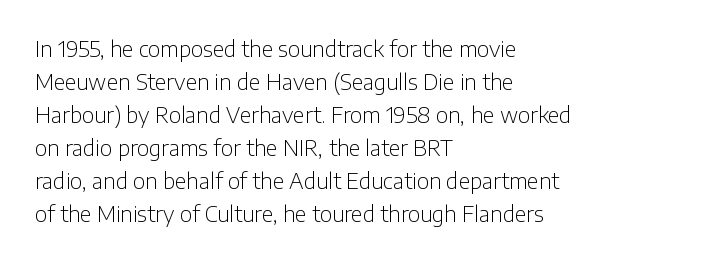
{"italic": "no", "bold": "no", "underline": "no", "align": "left", "line_spacing": "normal", "line_spacing_ratio": 1.57, "letter_spacing": "normal", "letter_spacing_em": 0.0, "glyph_px": 21}
